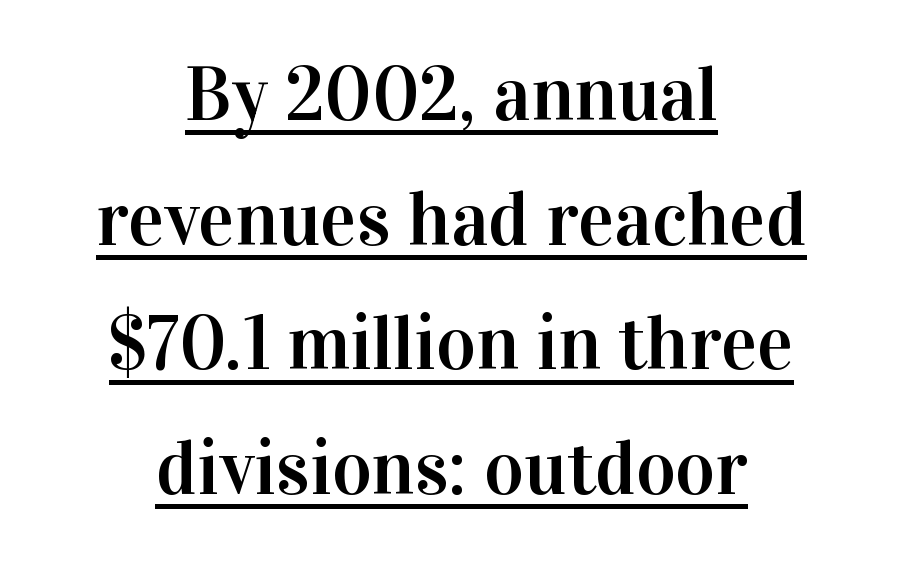
{"serif": "yes", "italic": "no", "width": "normal", "stroke_contrast": "high", "x_height": "medium", "monospaced": "no", "underline": "yes", "align": "center", "line_spacing": "normal", "line_spacing_ratio": 1.64, "letter_spacing": "normal", "letter_spacing_em": 0.0, "glyph_px": 76}
